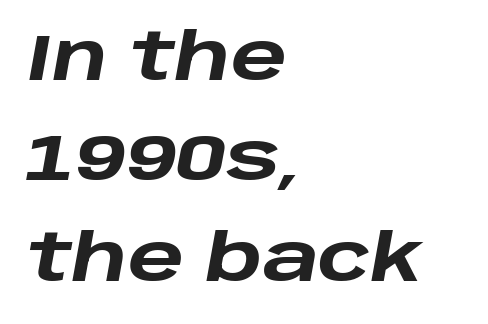
Which margin do the lines hug? The left one — the right edge is uneven. The block of text has a typical density, with ordinary space between rows. Just letters on the line, the space beneath them empty. The letterforms sit shoulder to shoulder at normal distance. The rendering applies a slant to the glyphs. The glyphs have the mass of a bold cut.
